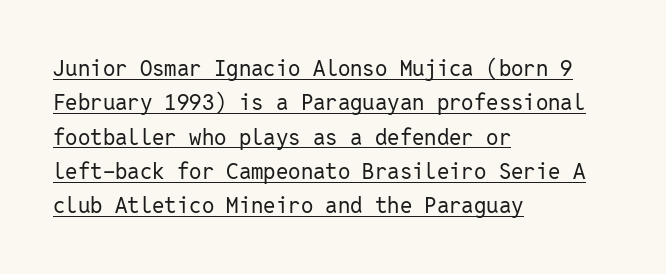
{"italic": "no", "bold": "no", "underline": "yes", "align": "left", "line_spacing": "normal", "line_spacing_ratio": 1.56, "letter_spacing": "normal", "letter_spacing_em": 0.0, "glyph_px": 22}
